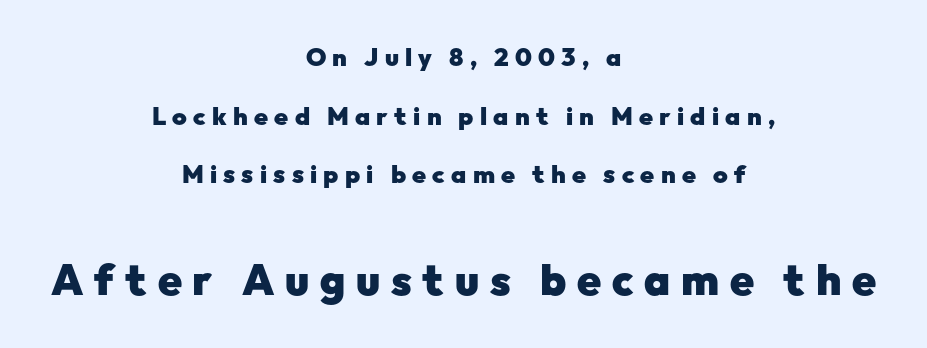
Note: smaller setting up top, larger setting below. Line spacing here is loose. A typesetter would call this proportional, since set widths differ per character. A typesetter would label this face a sans.
